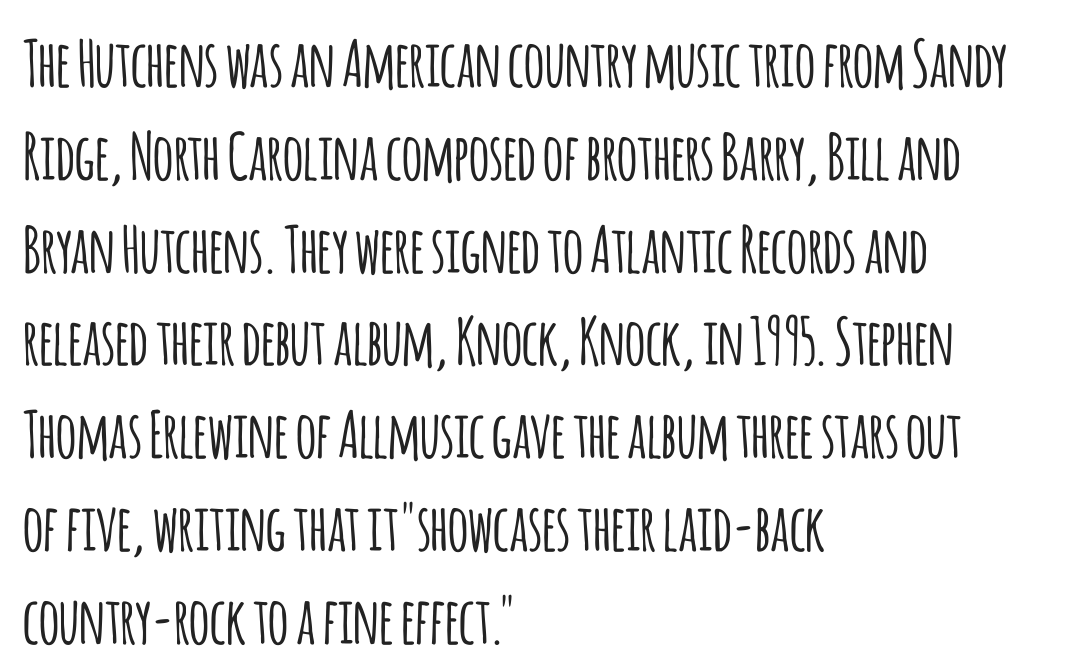
{"serif": "no", "italic": "no", "width": "condensed", "stroke_contrast": "low", "x_height": "large", "monospaced": "no", "underline": "no", "align": "left", "line_spacing": "normal", "line_spacing_ratio": 1.45, "letter_spacing": "normal", "letter_spacing_em": 0.0, "glyph_px": 64}
